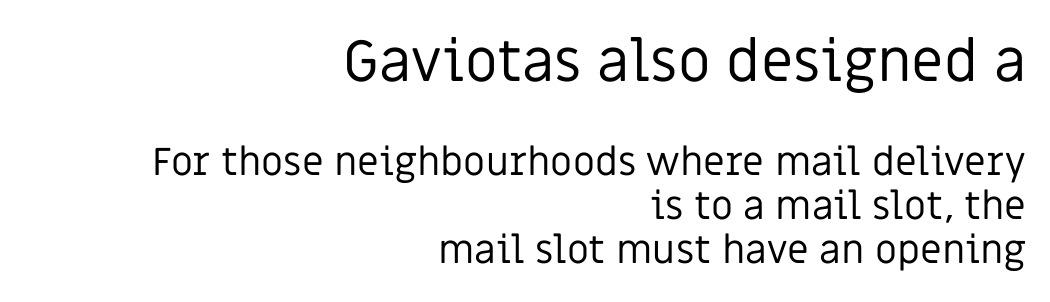
The image shows 58 px regular-weight sans-serif type, upright; set right-aligned, tight line spacing (1.14x), normal letter spacing, not underlined; the first (top) block is 1.49x larger; low stroke contrast and a large x-height.
